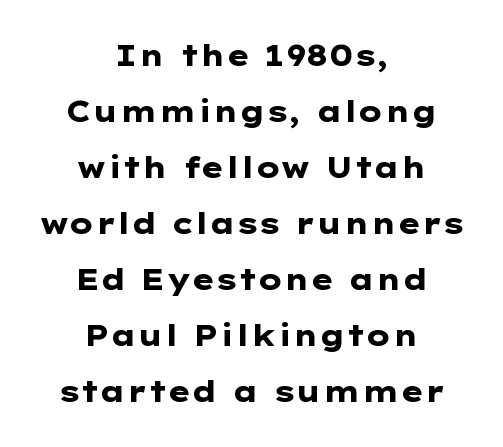
{"serif": "no", "italic": "no", "bold": "yes", "weight": "heavy", "width": "wide", "stroke_contrast": "low", "x_height": "medium", "underline": "no", "align": "center", "line_spacing": "loose", "line_spacing_ratio": 1.93, "letter_spacing": "normal", "letter_spacing_em": 0.0, "glyph_px": 29}
